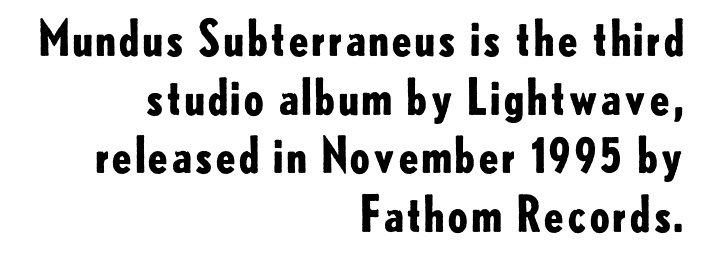
The image shows 48 px bold sans-serif type, upright; set right-aligned, line spacing 1.22x, normal letter spacing, not underlined; low stroke contrast and a small x-height.
